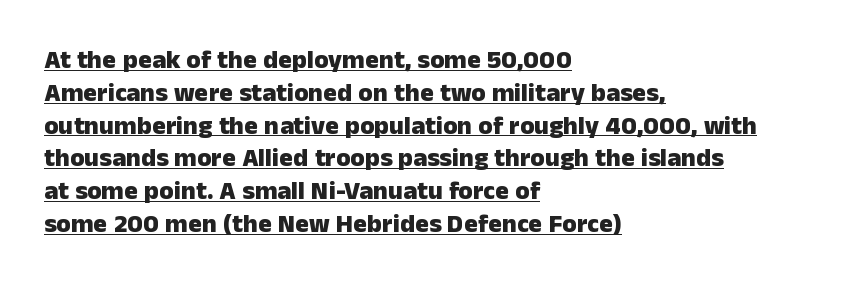
The image shows 26 px bold type, upright; set left-aligned, normal line spacing (1.26x), normal letter spacing, underlined.
